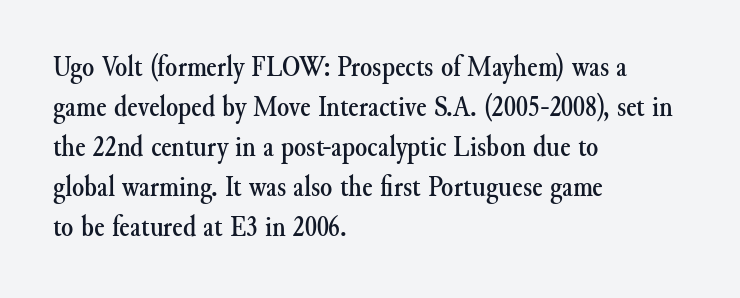
{"serif": "yes", "italic": "no", "width": "normal", "stroke_contrast": "medium", "x_height": "small", "monospaced": "no", "underline": "no", "align": "left", "line_spacing": "normal", "line_spacing_ratio": 1.29, "letter_spacing": "normal", "letter_spacing_em": 0.0, "glyph_px": 31}
